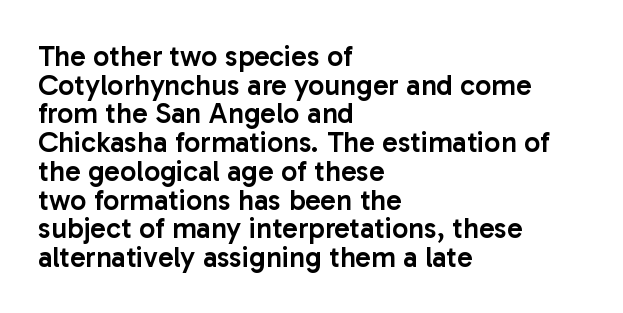
{"serif": "no", "italic": "no", "bold": "semi", "weight": "semibold", "width": "normal", "stroke_contrast": "low", "x_height": "medium", "monospaced": "no", "underline": "no", "align": "left", "line_spacing": "tight", "line_spacing_ratio": 0.99, "letter_spacing": "normal", "letter_spacing_em": 0.0, "glyph_px": 29}
